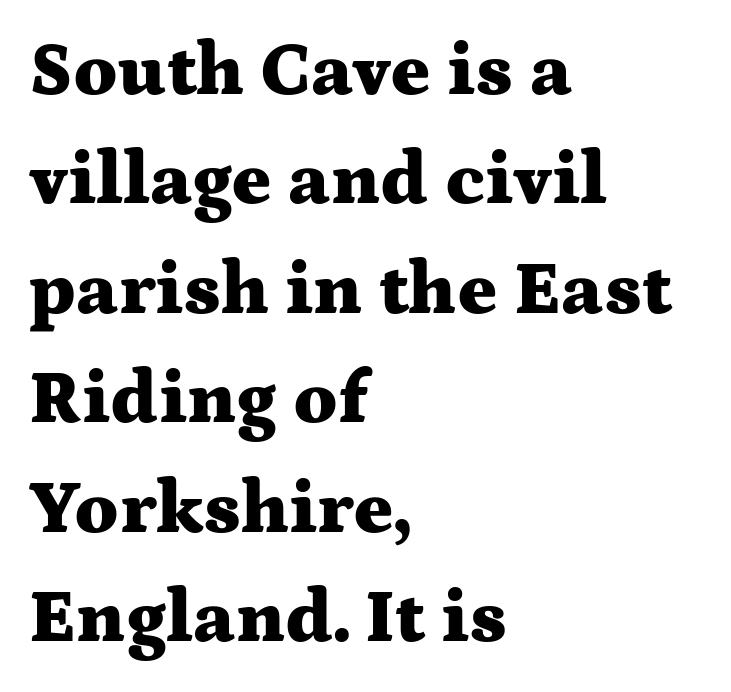
Q: Is the text bold? A: Yes.
Q: Is the text italic (slanted)? A: No, it is upright.
Q: Is the typeface a serif or a sans-serif typeface? A: Serif.
Q: Is the text underlined? A: No.
Q: How is the paragraph aligned? A: Left-aligned.
Q: Is the spacing between letters normal or unusually wide? A: Normal.
Q: Is the spacing between lines tight, normal or loose? A: Normal.
Q: Width (condensed, normal, or wide)? A: Wide.
Q: Stroke contrast? A: Medium.
Q: x-height? A: Medium.
Q: Monospaced? A: No.
